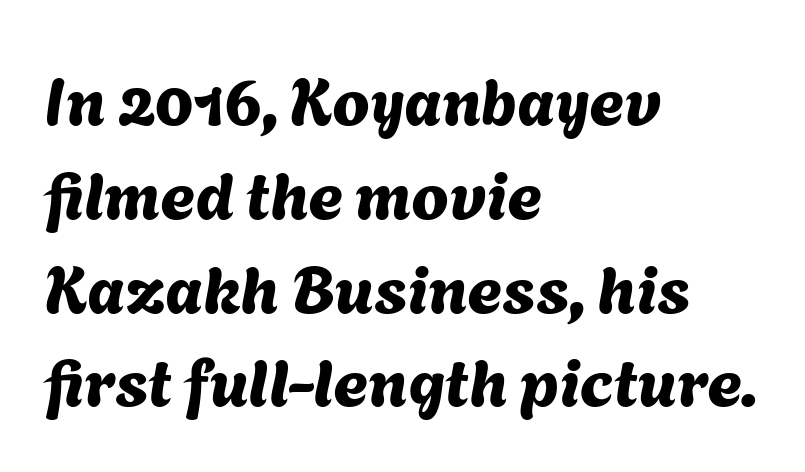
{"serif": "no", "width": "normal", "stroke_contrast": "medium", "x_height": "medium", "monospaced": "no", "underline": "no", "align": "left", "line_spacing": "normal", "line_spacing_ratio": 1.4, "letter_spacing": "normal", "letter_spacing_em": 0.0, "glyph_px": 67}
